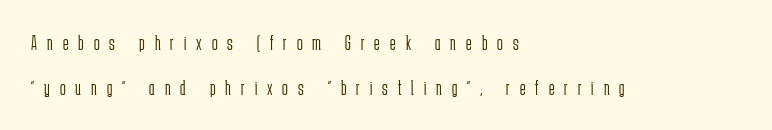
Is the letter spacing exaggerated? Yes — the characters are pushed far apart. Weight: not bold — regular or lighter. The strip under each line holds only bare page. A student would call this left alignment; a typographer would say flush left, rag right. Reading down the column, the eye jumps a long way to each next line.
